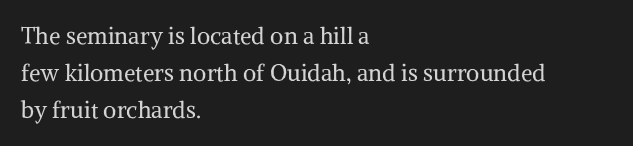
Q: Is the text bold? A: No.
Q: Is the text italic (slanted)? A: No, it is upright.
Q: Is the text underlined? A: No.
Q: How is the paragraph aligned? A: Left-aligned.
Q: Is the spacing between letters normal or unusually wide? A: Normal.
Q: Is the spacing between lines tight, normal or loose? A: Normal.
